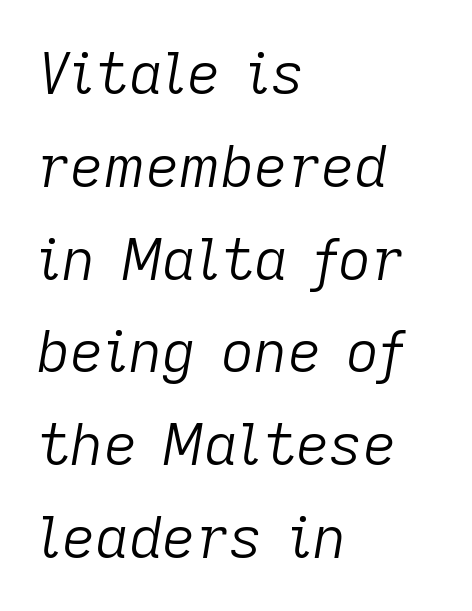
The image shows 58 px light type, italic (leaning right); set left-aligned, normal line spacing (1.6x), normal letter spacing, not underlined; low stroke contrast and a medium x-height.
